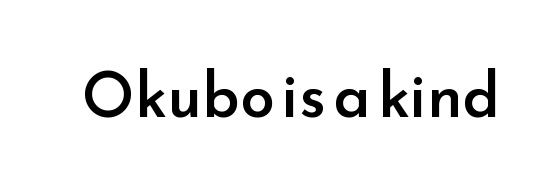
If you drew a line through each stem, it would be perfectly vertical. Any mark beneath the type? The region is blank. Nothing sits at the stroke ends, so this counts as sans-serif. Heft: intermediate — a semibold. You could call the tracking neutral — neither tight nor loose.
